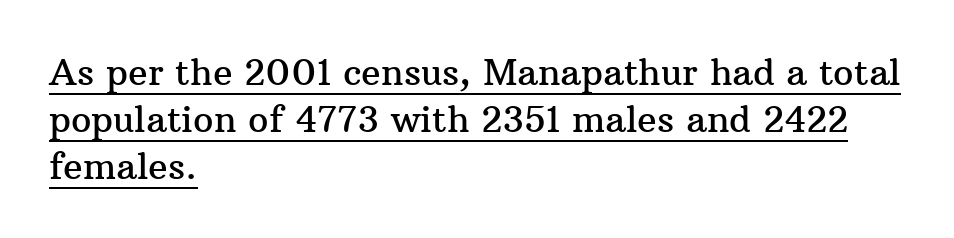
{"serif": "yes", "italic": "no", "width": "normal", "stroke_contrast": "medium", "x_height": "medium", "monospaced": "no", "underline": "yes", "align": "left", "line_spacing": "normal", "line_spacing_ratio": 1.3, "letter_spacing": "normal", "letter_spacing_em": 0.0, "glyph_px": 36}
